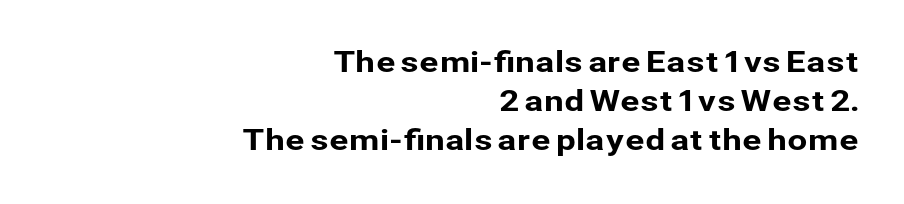
Q: Is the text italic (slanted)? A: No, it is upright.
Q: Is the typeface a serif or a sans-serif typeface? A: Sans-serif.
Q: Is the text underlined? A: No.
Q: How is the paragraph aligned? A: Right-aligned.
Q: Is the spacing between letters normal or unusually wide? A: Normal.
Q: Is the spacing between lines tight, normal or loose? A: Normal.
Q: Width (condensed, normal, or wide)? A: Normal.
Q: Stroke contrast? A: Low.
Q: x-height? A: Medium.
Q: Monospaced? A: No.
